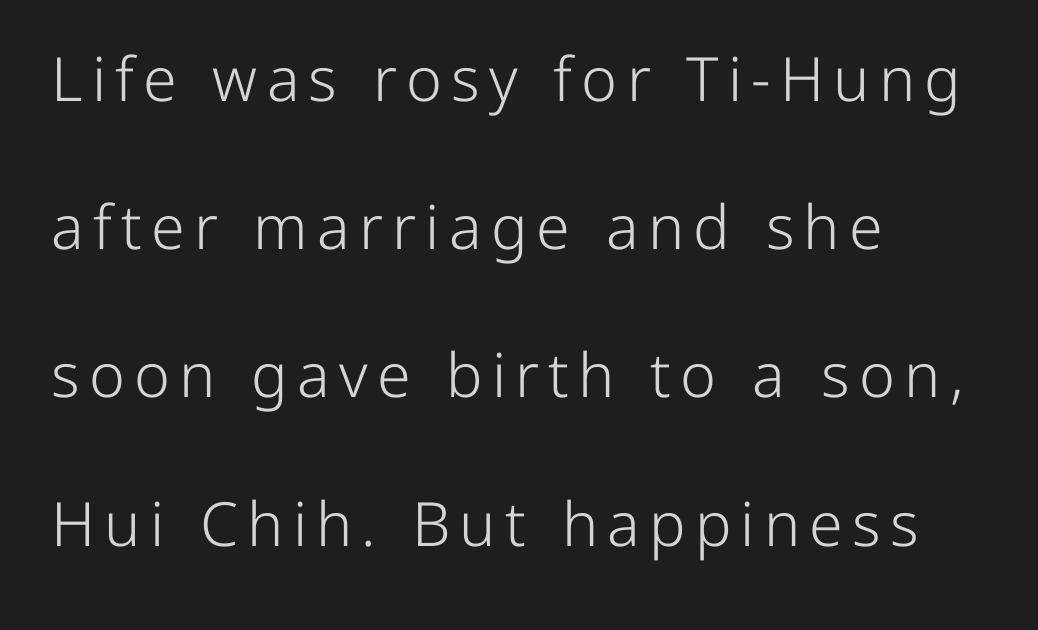
{"serif": "no", "italic": "no", "bold": "no", "weight": "light", "width": "normal", "stroke_contrast": "low", "x_height": "medium", "monospaced": "no", "underline": "no", "align": "left", "line_spacing": "loose", "line_spacing_ratio": 2.43, "glyph_px": 61}
